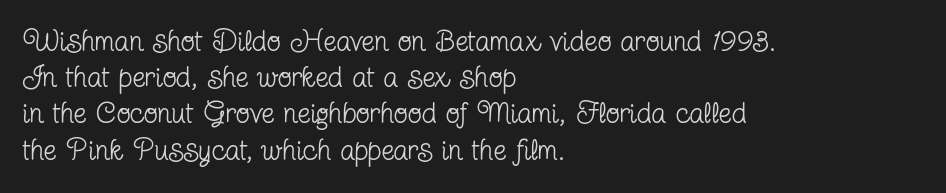
The image shows 29 px regular-weight, condensed serif type, upright; set left-aligned, normal line spacing (1.25x), normal letter spacing, not underlined; low stroke contrast and a medium x-height.
